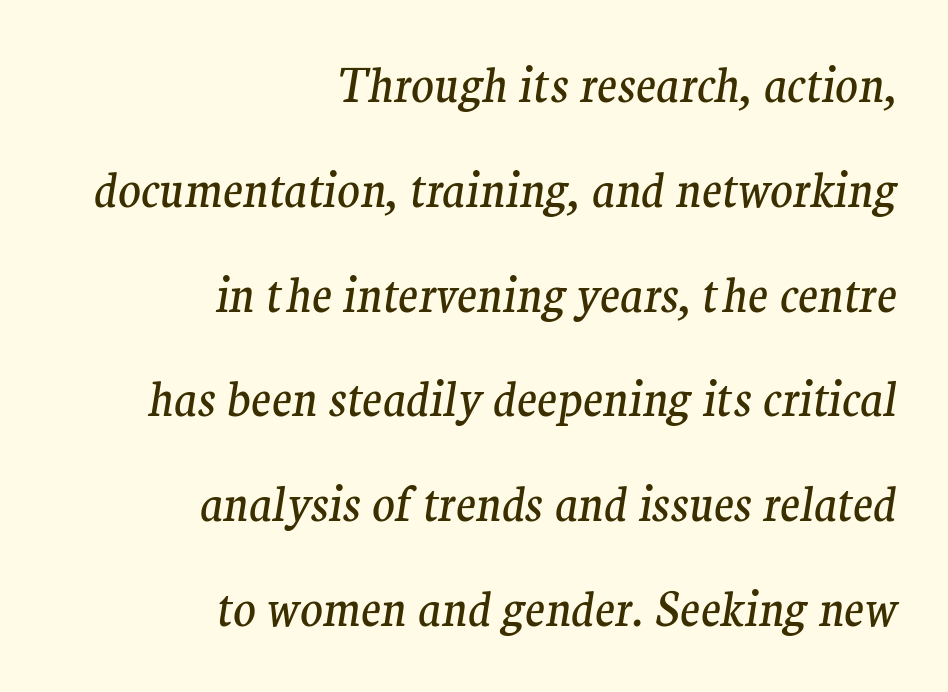
The image shows 47 px regular-weight serif type, italic (leaning right); set right-aligned, loose line spacing (2.23x), normal letter spacing, not underlined; medium stroke contrast and a medium x-height.
